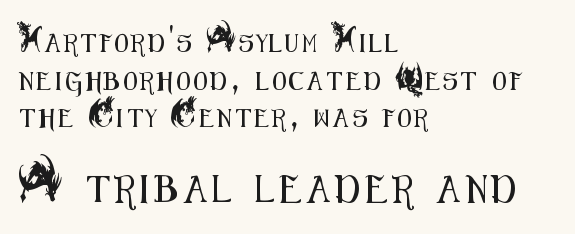
The image shows 27 px text type, upright; set left-aligned, loose line spacing (2.09x), unusually wide letter spacing (+0.2 em), not underlined; the second (bottom) block is 1.5x larger.
